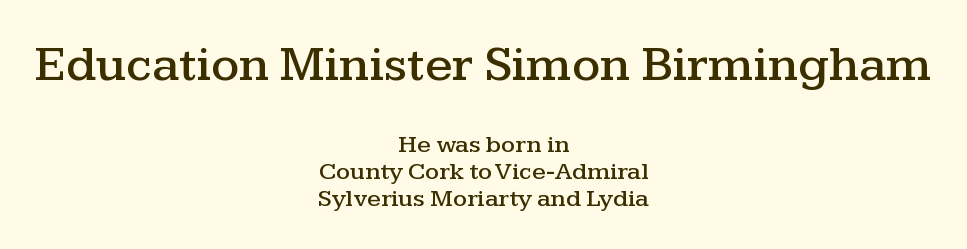
Character widths vary here, with narrow letters taking less room than wide ones. Little horizontal feet cap the strokes, marking this as serif type. Teacher's note: observe the equal gaps on both sides — that is centered alignment. How are the letters spaced? Ordinarily, with no added tracking. This rendering features lettering with no underline. Reading top to bottom, the characters get smaller at the block break.
